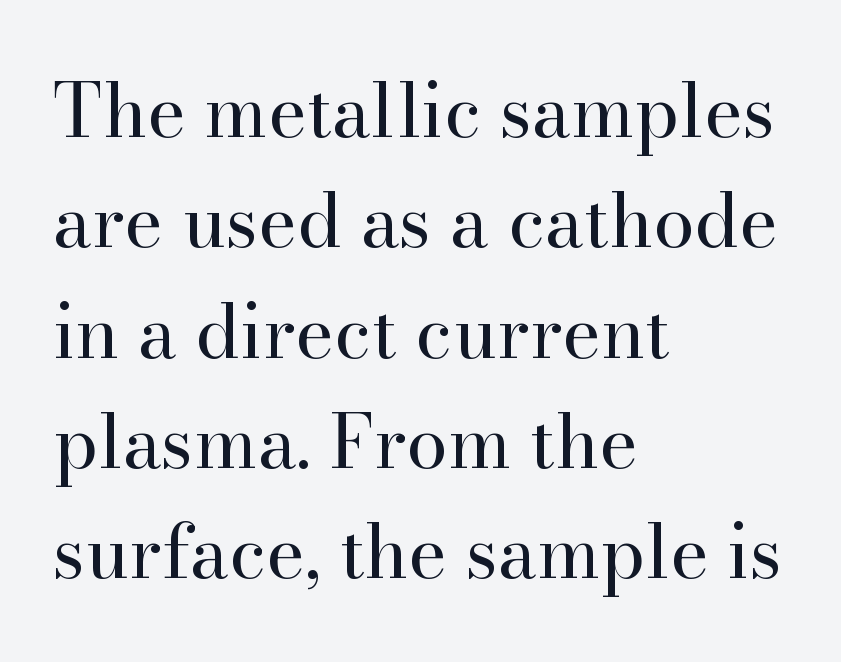
{"serif": "yes", "italic": "no", "bold": "no", "weight": "regular", "width": "normal", "stroke_contrast": "high", "x_height": "small", "monospaced": "no", "underline": "no", "align": "left", "line_spacing": "normal", "line_spacing_ratio": 1.49, "letter_spacing": "normal", "letter_spacing_em": 0.0, "glyph_px": 74}
